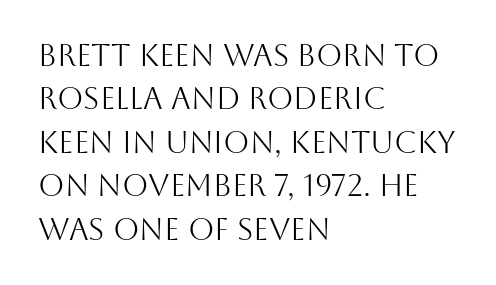
Only glyphs here, with clear space below each row. A typesetter would call this leading conventional body-copy spacing. The rag falls on the right side of this text block. The font family rendered here belongs to the sans-serif group. Each letter keeps its own natural width here, so spacing adapts to shape. These lines were composed using upright roman letters.
